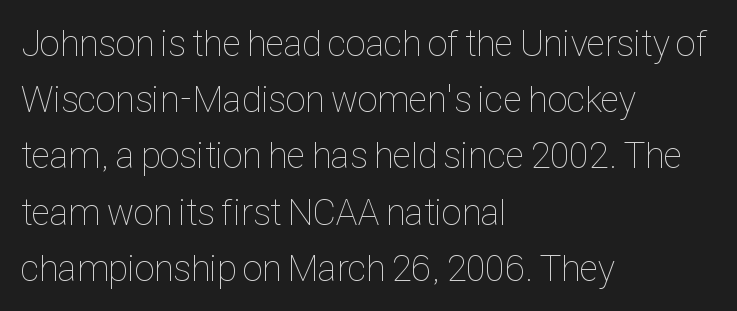
The image shows 37 px thin, condensed type, upright; set left-aligned, normal line spacing (1.52x), normal letter spacing, not underlined; low stroke contrast and a medium x-height.
